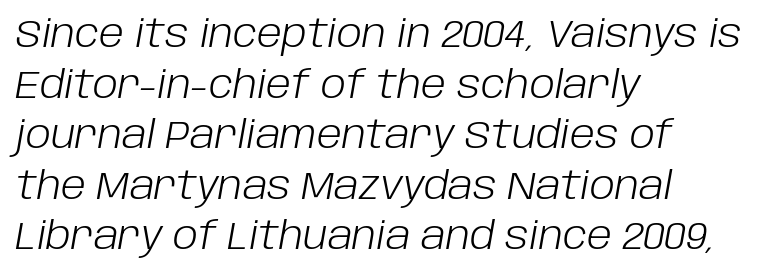
Every character sits at an angle, as italics do. The font is comparable to plain body text, perhaps lighter. Leading: standard. Tracking value appears to be zero — textbook default spacing. Anything drawn beneath the words? Only blank space.
